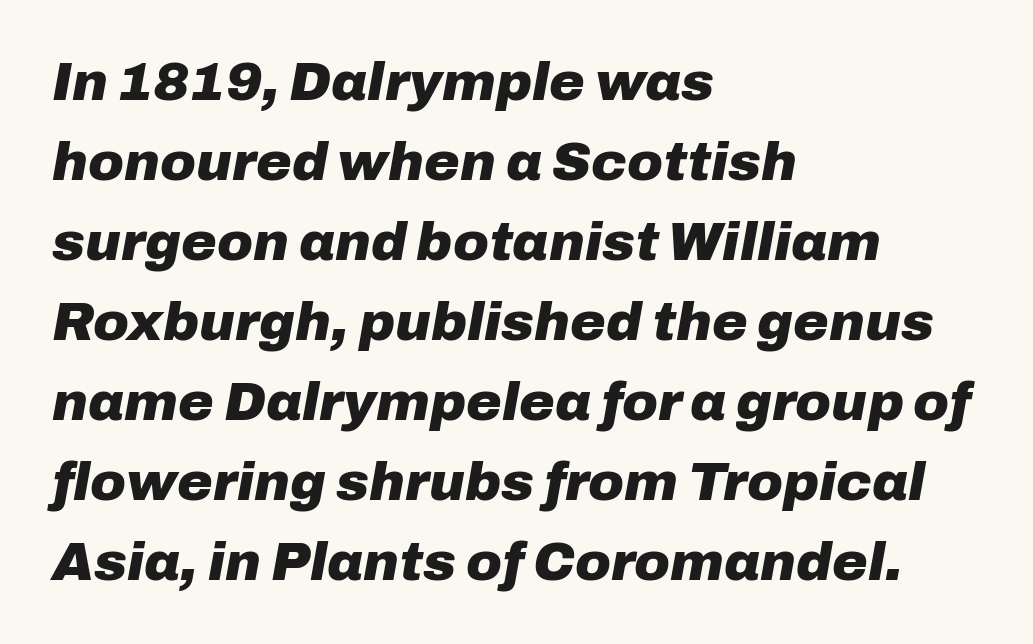
Is the letter spacing exaggerated? No — it looks like the ordinary default. The glyphs are unaccompanied by any horizontal stroke below them. Notice how descenders clear the ascenders below comfortably — that's standard leading. When letters slant like this, we call the style italic.
